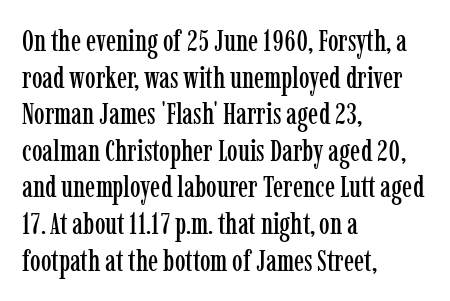
Descenders are the only things crossing below the line. The setting favours the left margin, as ordinary paragraphs usually do. The passage shown has conventional tracking throughout. The face used here is proportionally spaced, like ordinary book or web type. Are there feet on the stems? There are — it's a serif.
